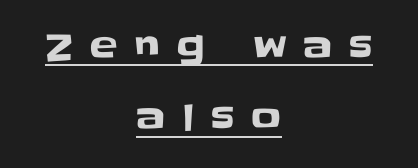
Q: Is the text italic (slanted)? A: No, it is upright.
Q: Is the typeface a serif or a sans-serif typeface? A: Sans-serif.
Q: Is the text underlined? A: Yes.
Q: How is the paragraph aligned? A: Centered.
Q: Is the spacing between letters normal or unusually wide? A: Unusually wide.
Q: Is the spacing between lines tight, normal or loose? A: Loose.
Q: Width (condensed, normal, or wide)? A: Normal.
Q: Stroke contrast? A: Low.
Q: x-height? A: Large.
Q: Monospaced? A: No.
